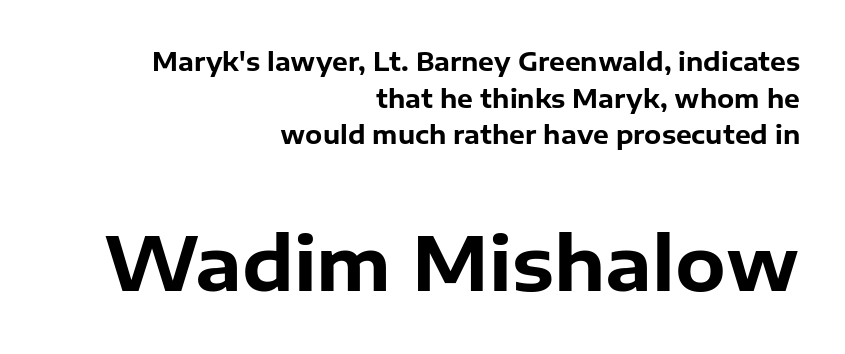
Q: Is the text bold? A: Yes.
Q: Is the text italic (slanted)? A: No, it is upright.
Q: Is the typeface a serif or a sans-serif typeface? A: Sans-serif.
Q: Is the text underlined? A: No.
Q: How is the paragraph aligned? A: Right-aligned.
Q: Is the spacing between letters normal or unusually wide? A: Normal.
Q: Is the spacing between lines tight, normal or loose? A: Normal.
Q: Which block of text is set in a larger size, the first (top) or the second (bottom)? A: The second (bottom) one.
Q: Width (condensed, normal, or wide)? A: Normal.
Q: Stroke contrast? A: Low.
Q: x-height? A: Medium.
Q: Monospaced? A: No.
